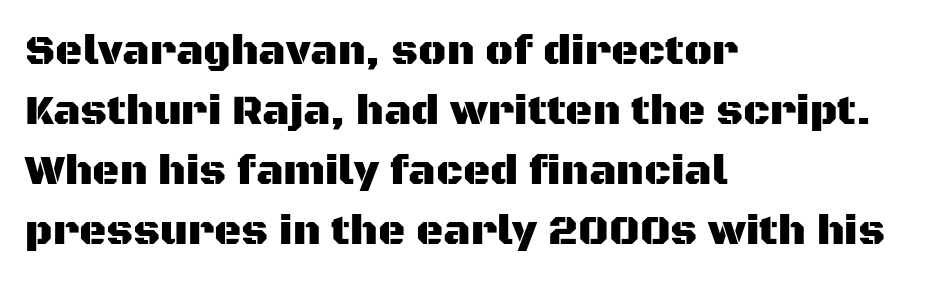
The image shows 42 px sans-serif type, upright; set left-aligned, normal line spacing (1.43x), normal letter spacing, not underlined; medium stroke contrast and a large x-height.
